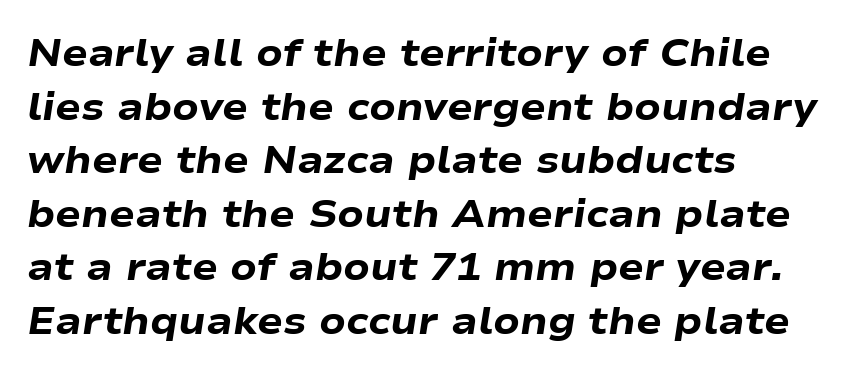
{"italic": "yes", "lean": "right", "slant_degrees": 9, "bold": "yes", "weight": "heavy", "width": "wide", "stroke_contrast": "low", "x_height": "medium", "monospaced": "no", "underline": "no", "align": "left", "line_spacing": "normal", "line_spacing_ratio": 1.41, "letter_spacing": "normal", "letter_spacing_em": 0.0, "glyph_px": 38}
